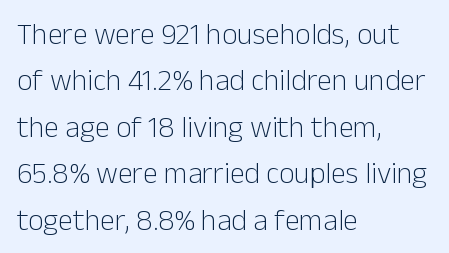
{"serif": "no", "italic": "no", "bold": "no", "weight": "light", "width": "normal", "stroke_contrast": "low", "x_height": "medium", "monospaced": "no", "underline": "no", "align": "left", "line_spacing": "normal", "line_spacing_ratio": 1.55, "letter_spacing": "normal", "letter_spacing_em": 0.0, "glyph_px": 30}
